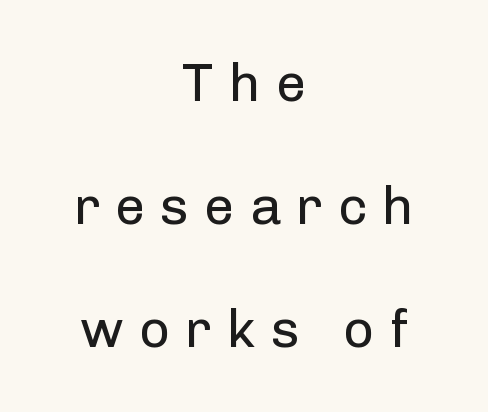
{"serif": "no", "italic": "no", "bold": "no", "weight": "regular", "width": "normal", "stroke_contrast": "low", "x_height": "medium", "monospaced": "no", "underline": "no", "align": "center", "line_spacing": "loose", "line_spacing_ratio": 2.28, "letter_spacing": "wide", "letter_spacing_em": 0.28, "glyph_px": 54}
